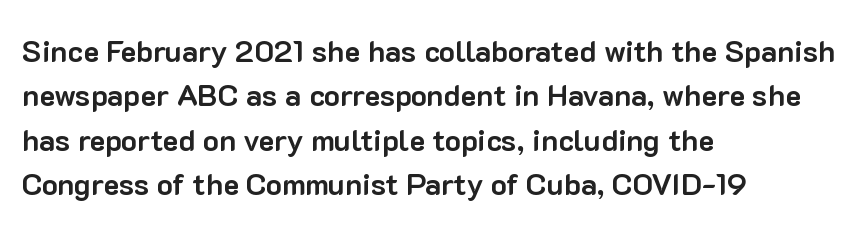
Look at the bottom of the vertical strokes: they stop flat, with no serifs. Honestly, the row spacing looks completely unremarkable. These lines were composed using upright roman letters. Do the characters align in a grid? No, the font is proportional. Does the weight exceed regular? Yes, all the way to bold. The lines in this sample share a left origin and differ only in where they stop.
